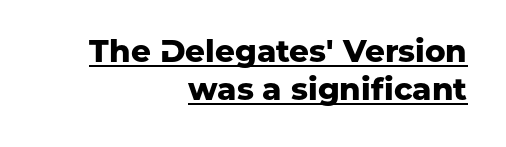
Q: Is the text bold? A: Yes.
Q: Is the text italic (slanted)? A: No, it is upright.
Q: Is the typeface a serif or a sans-serif typeface? A: Sans-serif.
Q: Is the text underlined? A: Yes.
Q: How is the paragraph aligned? A: Right-aligned.
Q: Is the spacing between letters normal or unusually wide? A: Normal.
Q: Width (condensed, normal, or wide)? A: Normal.
Q: Stroke contrast? A: Low.
Q: x-height? A: Medium.
Q: Monospaced? A: No.
